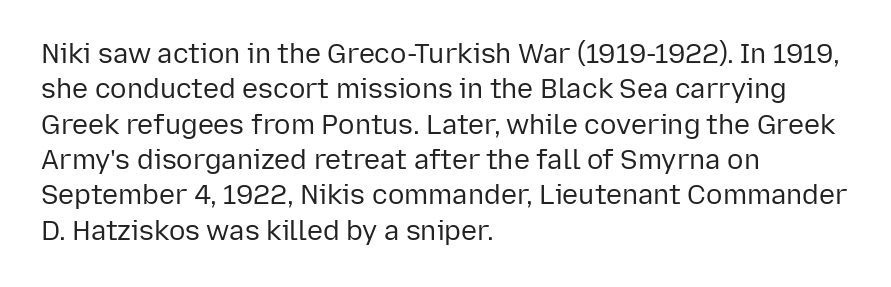
Q: Is the text bold? A: No.
Q: Is the text italic (slanted)? A: No, it is upright.
Q: Is the text underlined? A: No.
Q: How is the paragraph aligned? A: Left-aligned.
Q: Is the spacing between letters normal or unusually wide? A: Normal.
Q: Is the spacing between lines tight, normal or loose? A: Normal.
